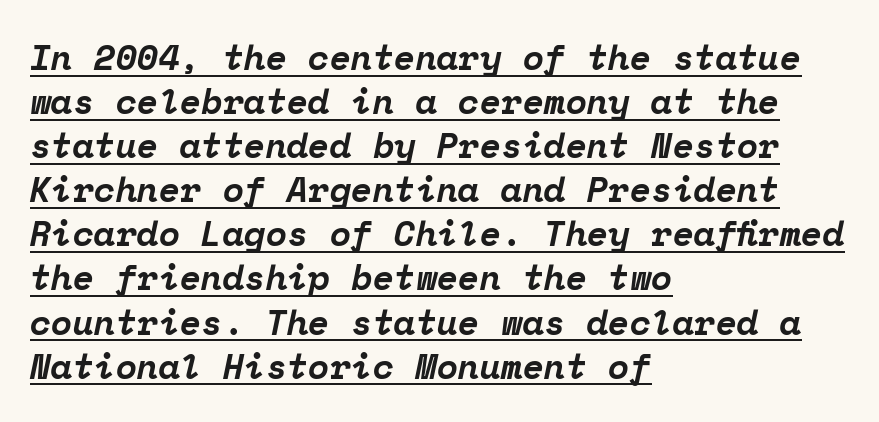
The image shows 35 px bold serif type, italic (leaning right), monospaced; set left-aligned, normal line spacing (1.26x), normal letter spacing, underlined; low stroke contrast and a medium x-height.
